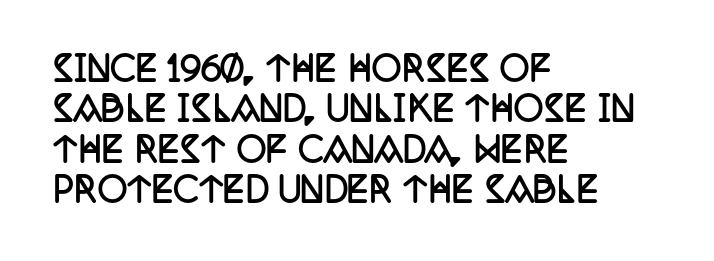
Q: Is the text bold? A: Yes.
Q: Is the text italic (slanted)? A: No, it is upright.
Q: Is the typeface a serif or a sans-serif typeface? A: Serif.
Q: Is the text underlined? A: No.
Q: How is the paragraph aligned? A: Left-aligned.
Q: Is the spacing between letters normal or unusually wide? A: Normal.
Q: Width (condensed, normal, or wide)? A: Condensed.
Q: Stroke contrast? A: Low.
Q: x-height? A: Large.
Q: Monospaced? A: No.
